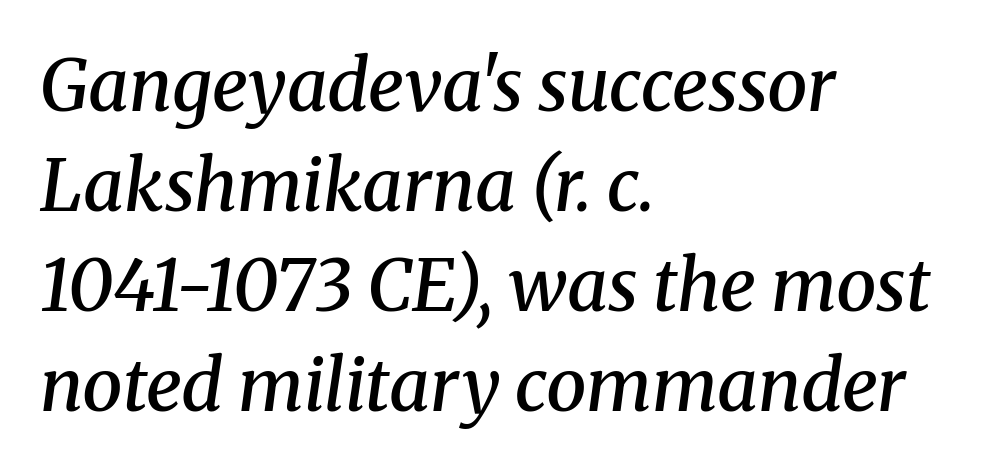
The image shows 72 px semibold serif type, italic (leaning right); set left-aligned, normal line spacing (1.39x), normal letter spacing, not underlined; medium stroke contrast and a medium x-height.
